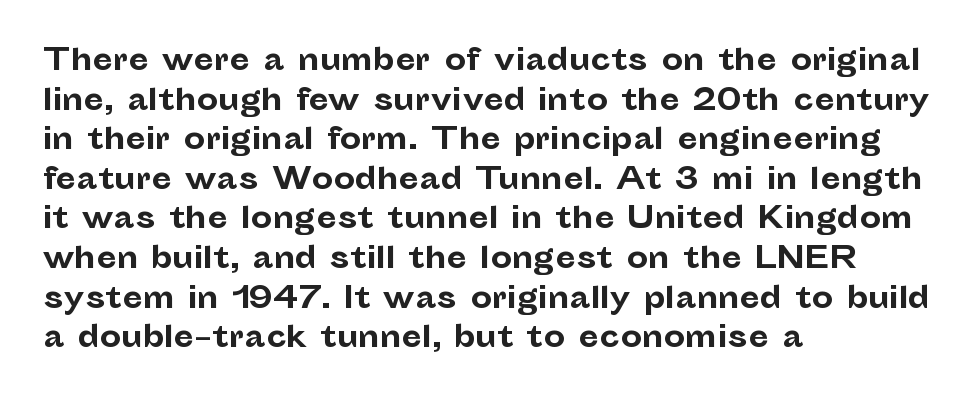
{"serif": "no", "italic": "no", "bold": "yes", "weight": "bold", "width": "normal", "stroke_contrast": "low", "x_height": "medium", "monospaced": "no", "underline": "no", "align": "left", "line_spacing": "normal", "line_spacing_ratio": 1.32, "letter_spacing": "normal", "letter_spacing_em": 0.0, "glyph_px": 30}
